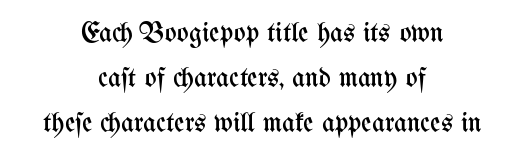
Weight: regular or lighter. The typography opts for an upright posture over an oblique one. The vertical gap from one line to the next is medium. The specimen omits any rule beneath the text block's lines. Characters follow at the spacing the type designer built in. Typeset on center — no edge is straight.
